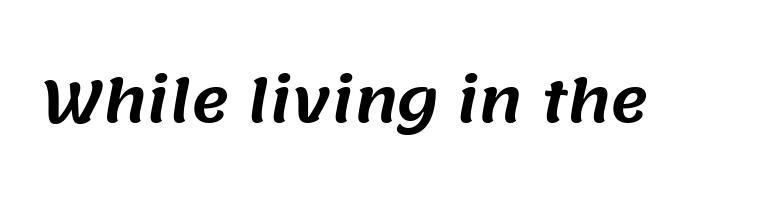
This rendering features lettering with no underline. The text was rendered using a sans face with plain stroke endings. Nobody touched the tracking dial on this one. The face used here is proportionally spaced, like ordinary book or web type.
